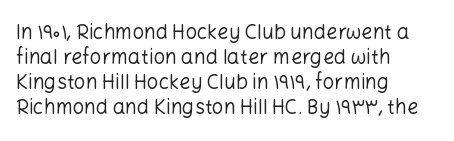
Q: Is the text bold? A: No.
Q: Is the text italic (slanted)? A: No, it is upright.
Q: Is the text underlined? A: No.
Q: How is the paragraph aligned? A: Left-aligned.
Q: Is the spacing between letters normal or unusually wide? A: Normal.
Q: Is the spacing between lines tight, normal or loose? A: Normal.
